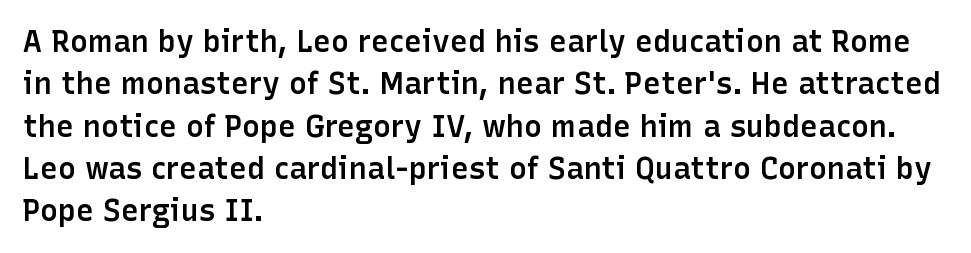
{"serif": "no", "italic": "no", "bold": "semi", "weight": "semibold", "width": "normal", "stroke_contrast": "low", "x_height": "medium", "monospaced": "no", "underline": "no", "align": "left", "line_spacing": "normal", "line_spacing_ratio": 1.41, "letter_spacing": "normal", "letter_spacing_em": 0.0, "glyph_px": 30}
